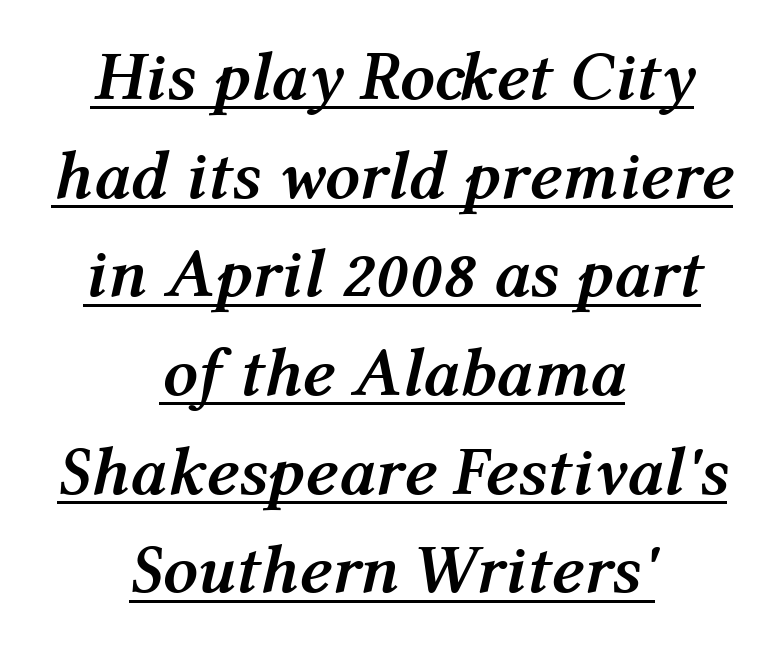
Q: Is the text bold? A: Yes.
Q: Is the text italic (slanted)? A: Yes, it leans right by about 12 degrees.
Q: Is the text underlined? A: Yes.
Q: How is the paragraph aligned? A: Centered.
Q: Is the spacing between letters normal or unusually wide? A: Normal.
Q: Is the spacing between lines tight, normal or loose? A: Normal.
Q: Width (condensed, normal, or wide)? A: Normal.
Q: Stroke contrast? A: Medium.
Q: x-height? A: Medium.
Q: Monospaced? A: No.
